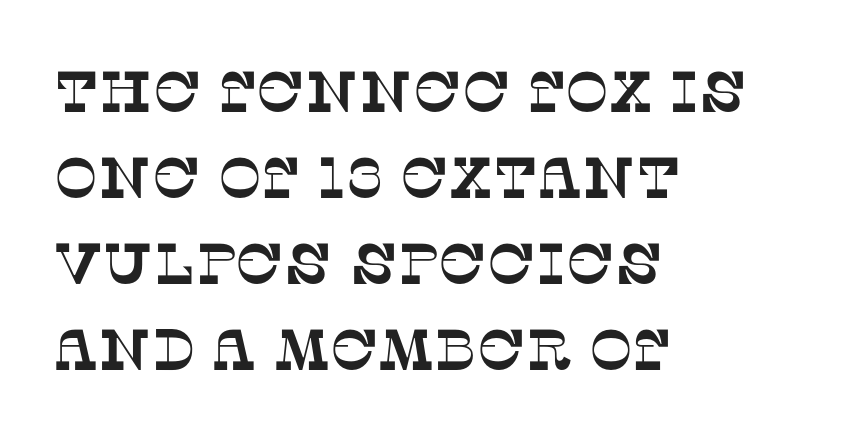
Q: Is the typeface a serif or a sans-serif typeface? A: Serif.
Q: Is the text underlined? A: No.
Q: How is the paragraph aligned? A: Left-aligned.
Q: Is the spacing between letters normal or unusually wide? A: Normal.
Q: Is the spacing between lines tight, normal or loose? A: Normal.
Q: Width (condensed, normal, or wide)? A: Normal.
Q: Stroke contrast? A: Low.
Q: x-height? A: Large.
Q: Monospaced? A: No.
